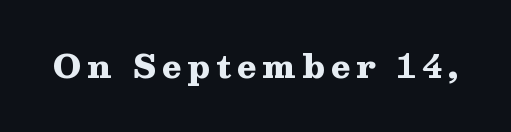
Q: Is the text bold? A: Yes.
Q: Is the text italic (slanted)? A: No, it is upright.
Q: Is the typeface a serif or a sans-serif typeface? A: Serif.
Q: Is the text underlined? A: No.
Q: Width (condensed, normal, or wide)? A: Wide.
Q: Stroke contrast? A: Medium.
Q: x-height? A: Medium.
Q: Monospaced? A: No.
